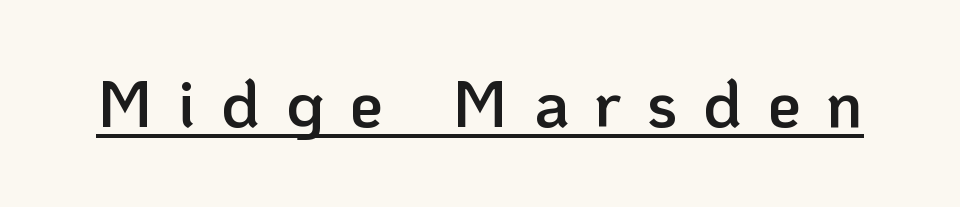
{"serif": "no", "italic": "no", "bold": "semi", "weight": "semibold", "width": "normal", "stroke_contrast": "low", "x_height": "medium", "monospaced": "no", "underline": "yes", "letter_spacing": "wide", "letter_spacing_em": 0.38, "glyph_px": 67}
